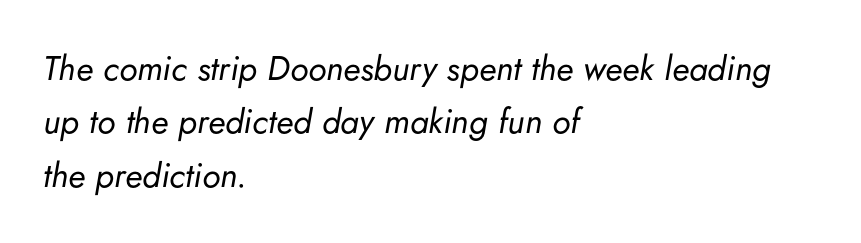
Varying glyph widths throughout — classic text-font behaviour. The typeface has the unassuming heft of standard copy or less. Is there much room between lines? A standard amount, neither cramped nor airy. No extra tracking has been applied to these lines. Quick note: underline off. Italic? Definitely — the glyphs are oblique.
